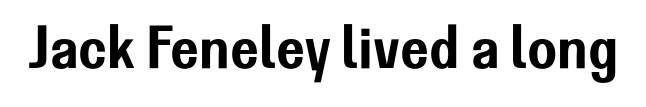
Q: Is the text italic (slanted)? A: No, it is upright.
Q: Is the typeface a serif or a sans-serif typeface? A: Sans-serif.
Q: Is the text underlined? A: No.
Q: Is the spacing between letters normal or unusually wide? A: Normal.
Q: Width (condensed, normal, or wide)? A: Normal.
Q: Stroke contrast? A: Low.
Q: x-height? A: Medium.
Q: Monospaced? A: No.
